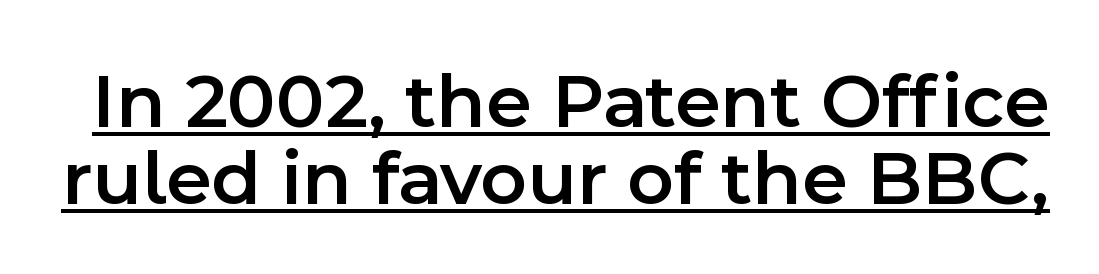
{"serif": "no", "italic": "no", "bold": "semi", "weight": "semibold", "width": "normal", "x_height": "medium", "monospaced": "no", "underline": "yes", "line_spacing": "tight", "line_spacing_ratio": 0.97, "letter_spacing": "normal", "letter_spacing_em": 0.0, "glyph_px": 79}
